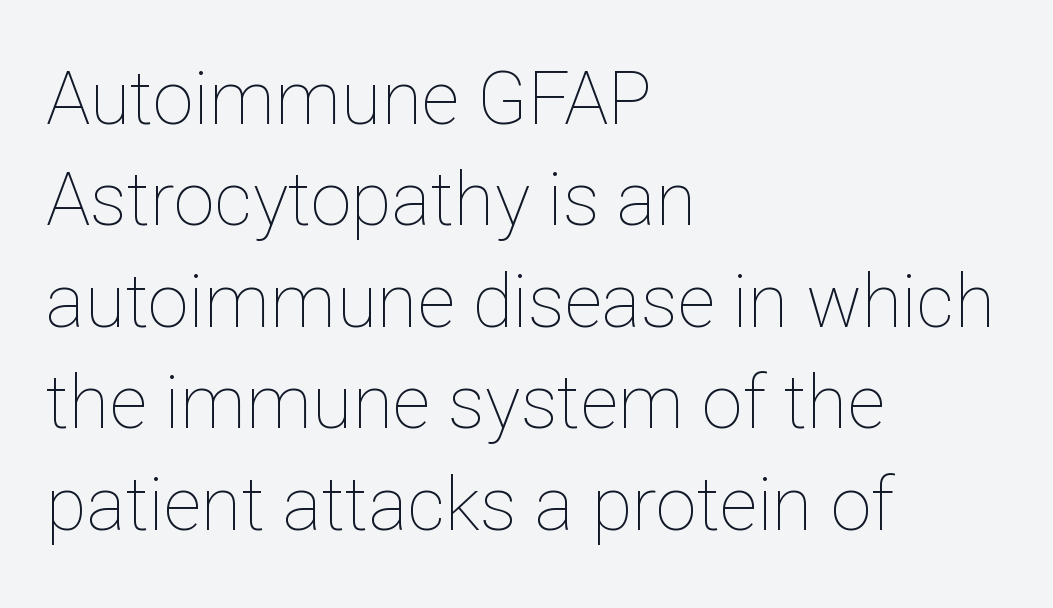
Q: Is the text bold? A: No.
Q: Is the text italic (slanted)? A: No, it is upright.
Q: Is the text underlined? A: No.
Q: How is the paragraph aligned? A: Left-aligned.
Q: Is the spacing between letters normal or unusually wide? A: Normal.
Q: Is the spacing between lines tight, normal or loose? A: Normal.
Q: Width (condensed, normal, or wide)? A: Normal.
Q: Stroke contrast? A: Low.
Q: x-height? A: Medium.
Q: Monospaced? A: No.
